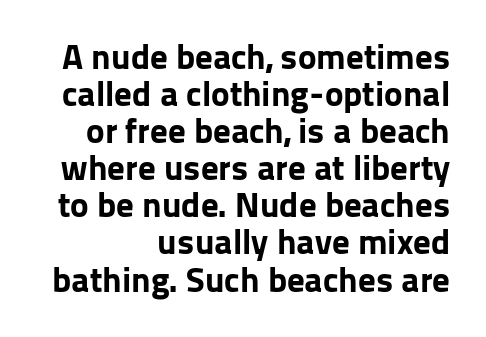
Q: Is the text bold? A: Yes.
Q: Is the text italic (slanted)? A: No, it is upright.
Q: Is the typeface a serif or a sans-serif typeface? A: Sans-serif.
Q: Is the text underlined? A: No.
Q: How is the paragraph aligned? A: Right-aligned.
Q: Is the spacing between letters normal or unusually wide? A: Normal.
Q: Is the spacing between lines tight, normal or loose? A: Tight.
Q: Width (condensed, normal, or wide)? A: Normal.
Q: Stroke contrast? A: Low.
Q: x-height? A: Medium.
Q: Monospaced? A: No.
